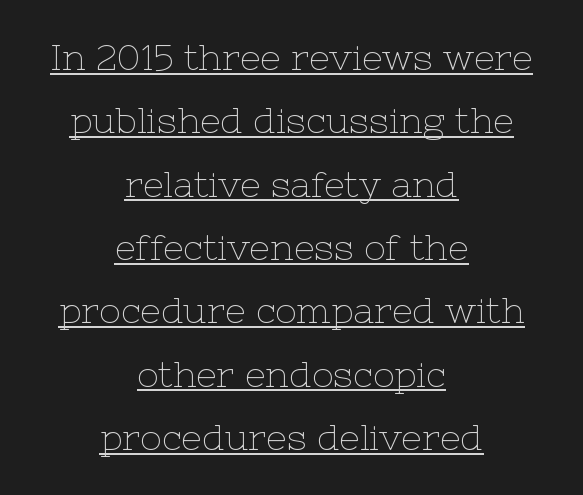
Q: Is the text bold? A: No.
Q: Is the text italic (slanted)? A: No, it is upright.
Q: Is the typeface a serif or a sans-serif typeface? A: Serif.
Q: Is the text underlined? A: Yes.
Q: How is the paragraph aligned? A: Centered.
Q: Is the spacing between letters normal or unusually wide? A: Normal.
Q: Width (condensed, normal, or wide)? A: Normal.
Q: Stroke contrast? A: Low.
Q: x-height? A: Medium.
Q: Monospaced? A: No.
